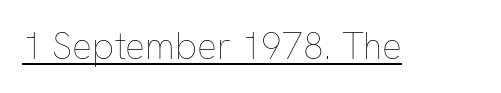
{"italic": "no", "bold": "no", "weight": "thin", "width": "normal", "stroke_contrast": "low", "x_height": "medium", "monospaced": "no", "underline": "yes", "letter_spacing": "normal", "letter_spacing_em": 0.0, "glyph_px": 37}
